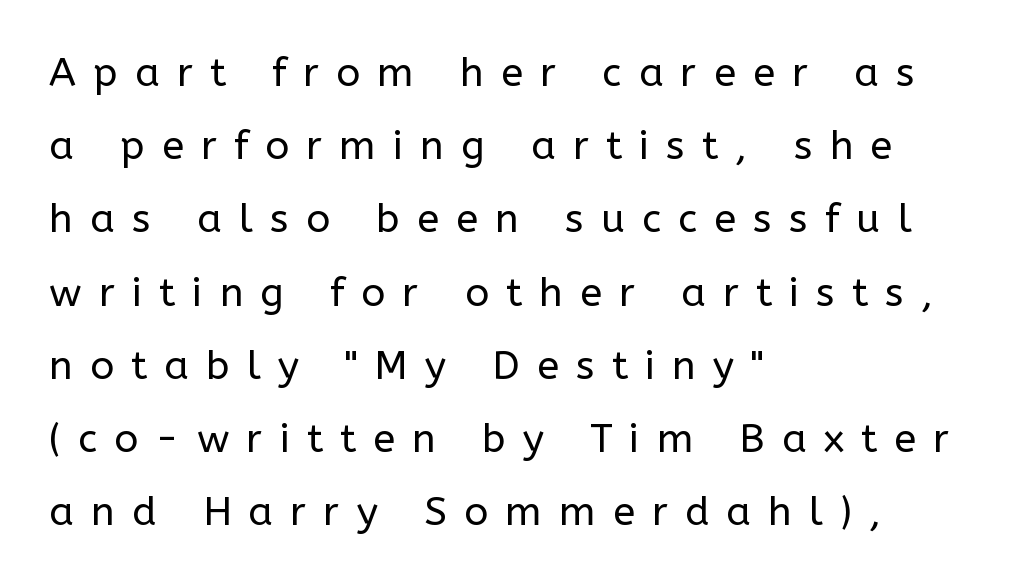
Q: Is the text bold? A: No.
Q: Is the text italic (slanted)? A: No, it is upright.
Q: Is the typeface a serif or a sans-serif typeface? A: Sans-serif.
Q: Is the text underlined? A: No.
Q: How is the paragraph aligned? A: Left-aligned.
Q: Is the spacing between letters normal or unusually wide? A: Unusually wide.
Q: Width (condensed, normal, or wide)? A: Normal.
Q: Stroke contrast? A: Low.
Q: x-height? A: Medium.
Q: Monospaced? A: No.
